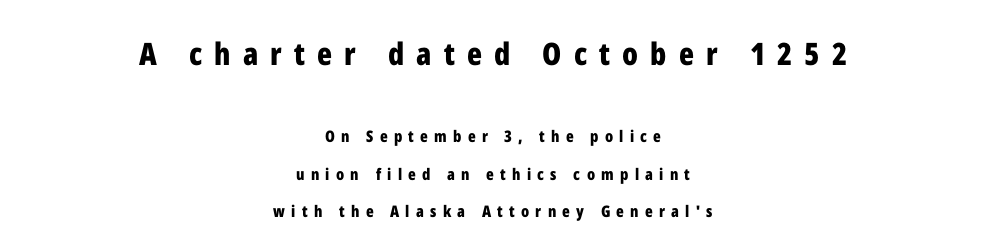
{"serif": "no", "italic": "no", "bold": "yes", "weight": "bold", "width": "condensed", "stroke_contrast": "low", "x_height": "medium", "monospaced": "no", "underline": "no", "align": "center", "line_spacing": "loose", "line_spacing_ratio": 2.36, "letter_spacing": "wide", "letter_spacing_em": 0.39, "larger_block": "first", "size_ratio": 1.94, "glyph_px": 31}
